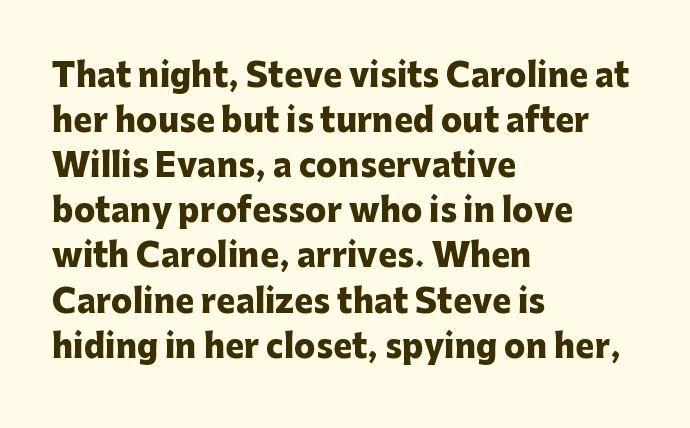
In terms of letterspacing, this is plain default setting. The letters carry no serifs — their stems end cleanly without finishing strokes. Designer's note — italics off, roman on. Underline: absent. Is this a fixed-width face? No — the glyphs have proportional, varying widths.
